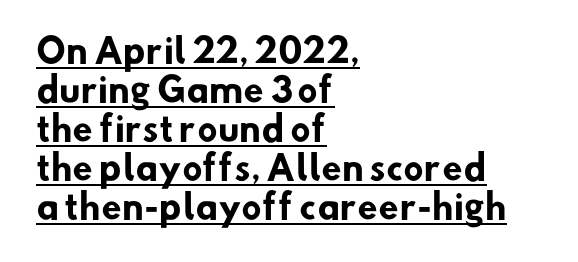
Q: Is the text bold? A: Yes.
Q: Is the typeface a serif or a sans-serif typeface? A: Sans-serif.
Q: Is the text underlined? A: Yes.
Q: How is the paragraph aligned? A: Left-aligned.
Q: Is the spacing between letters normal or unusually wide? A: Normal.
Q: Width (condensed, normal, or wide)? A: Normal.
Q: Stroke contrast? A: Low.
Q: x-height? A: Small.
Q: Monospaced? A: No.
